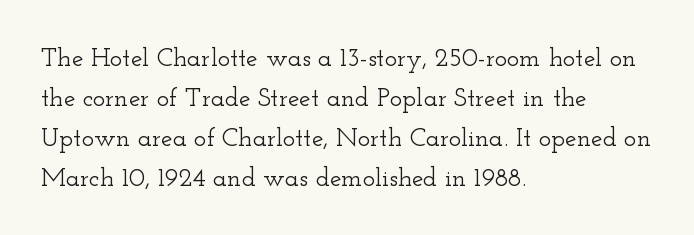
Q: Is the text italic (slanted)? A: No, it is upright.
Q: Is the text underlined? A: No.
Q: How is the paragraph aligned? A: Left-aligned.
Q: Is the spacing between letters normal or unusually wide? A: Normal.
Q: Is the spacing between lines tight, normal or loose? A: Normal.
